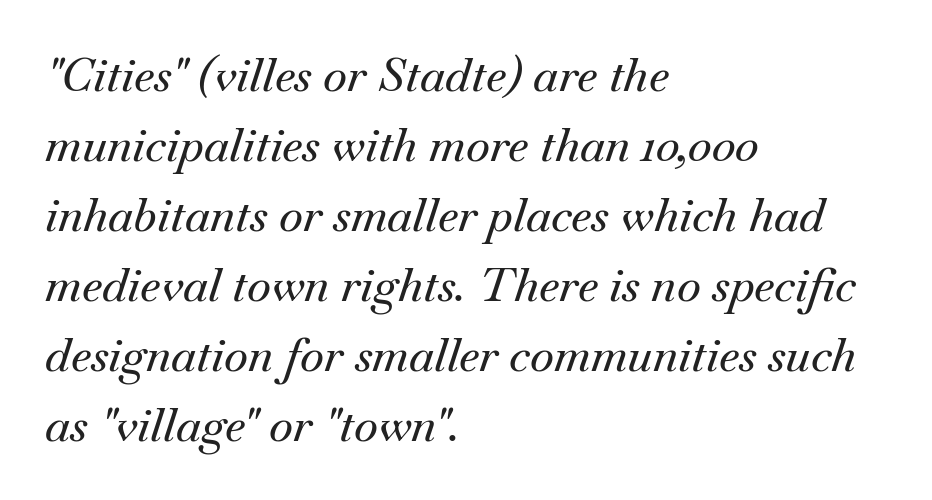
{"serif": "yes", "italic": "yes", "lean": "right", "slant_degrees": 18, "width": "normal", "stroke_contrast": "medium", "x_height": "small", "monospaced": "no", "underline": "no", "align": "left", "line_spacing": "normal", "line_spacing_ratio": 1.52, "letter_spacing": "normal", "letter_spacing_em": 0.0, "glyph_px": 46}
